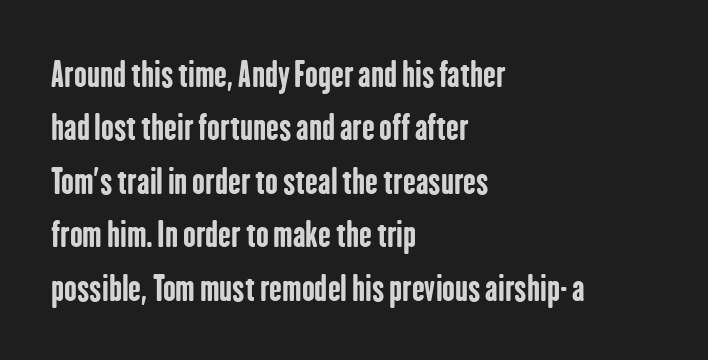
{"serif": "no", "italic": "no", "bold": "yes", "weight": "bold", "width": "condensed", "stroke_contrast": "low", "x_height": "medium", "monospaced": "no", "underline": "no", "align": "left", "line_spacing": "normal", "line_spacing_ratio": 1.57, "letter_spacing": "normal", "letter_spacing_em": 0.0, "glyph_px": 34}
